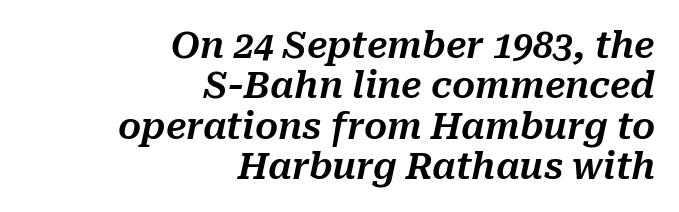
The image shows 36 px text type, italic (leaning right); set right-aligned, tight line spacing (1.12x), normal letter spacing, not underlined; medium stroke contrast and a medium x-height.
